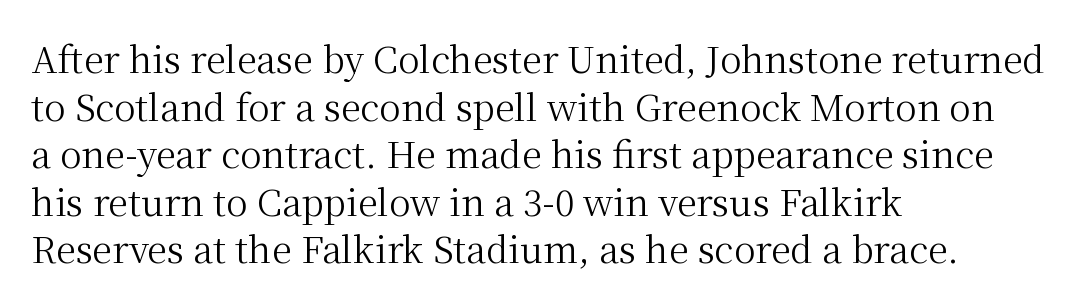
The image shows 36 px regular-weight serif type, upright; set left-aligned, normal line spacing (1.32x), normal letter spacing, not underlined; medium stroke contrast and a medium x-height.
